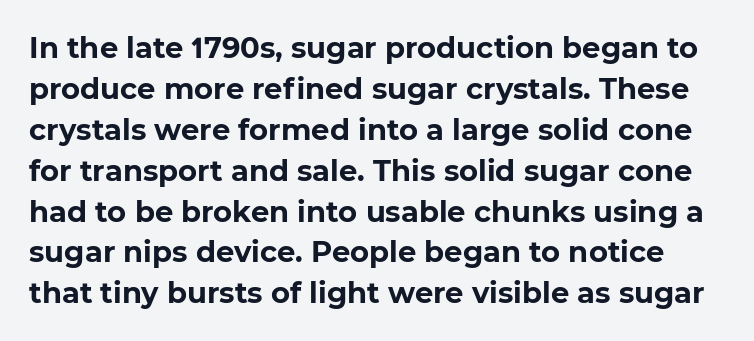
Evenly set lines give the paragraph a standard silhouette. The passage shown is not underscored anywhere. On the weight axis this lands at bold, roughly 700. Honestly, the letter spacing is just normal — you wouldn't notice it. This sample uses a sans-serif face. Proportional: the letters do not fall into vertical columns.
